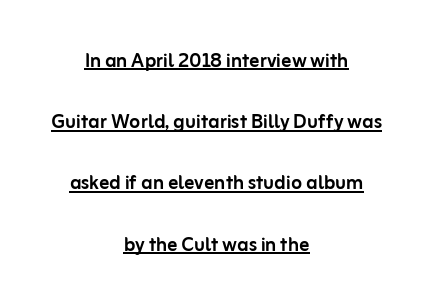
Casual observation: everything's sitting right in the middle. The face used here is rendered with its standard letterfit. The lettering holds an erect, upright posture throughout. The glyphs are accompanied by a horizontal stroke just below them. Vertically, the passage feels expansive, rows floating well apart.
